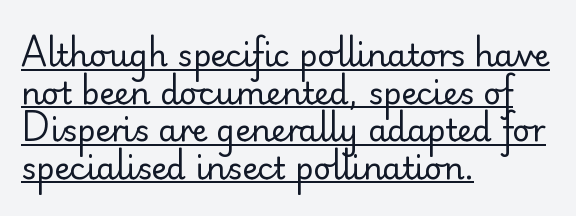
{"serif": "no", "italic": "no", "bold": "no", "weight": "regular", "width": "normal", "stroke_contrast": "low", "x_height": "small", "monospaced": "no", "underline": "yes", "align": "left", "line_spacing_ratio": 1.21, "letter_spacing": "normal", "letter_spacing_em": 0.0, "glyph_px": 31}
